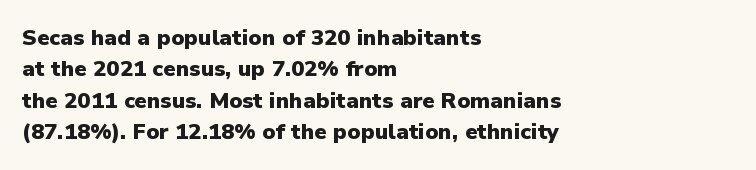
Q: Is the text bold? A: Yes.
Q: Is the text italic (slanted)? A: No, it is upright.
Q: Is the text underlined? A: No.
Q: How is the paragraph aligned? A: Left-aligned.
Q: Is the spacing between letters normal or unusually wide? A: Normal.
Q: Is the spacing between lines tight, normal or loose? A: Normal.
